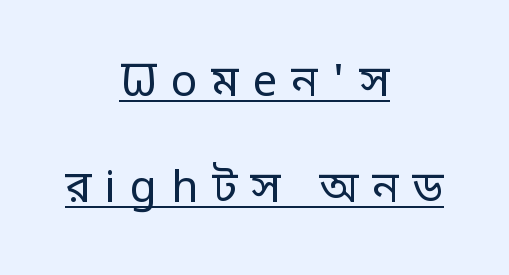
Honestly, the letter spacing is so wide it's the main thing you notice. This block would shrink considerably if given ordinary leading; it's expanded now. Vertical stems look standard width or narrower in stroke. Is there an underline? Yes — a line sits under the letters. Vertical strokes here are truly vertical.
